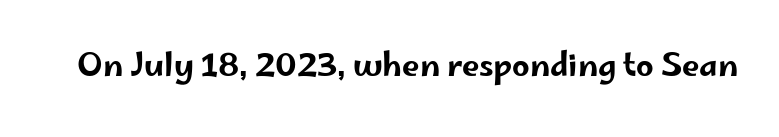
These lines keep a tight, regular rhythm from letter to letter. Are there feet on the stems? There aren't — it's a sans. Descenders hang freely into open space. Varying glyph widths throughout — classic text-font behaviour.
